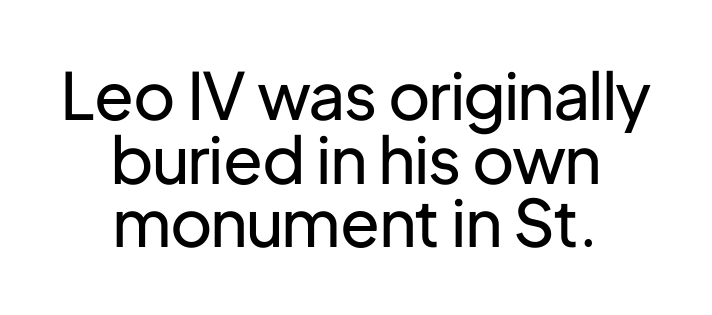
In terms of posture, this sample is upright. Weight class: somewhere from thin through regular. Nope, no serifs anywhere on these letters. Each letter keeps its own natural width here, so spacing adapts to shape. In terms of letterspacing, this is plain default setting. No word sits above an underline.
